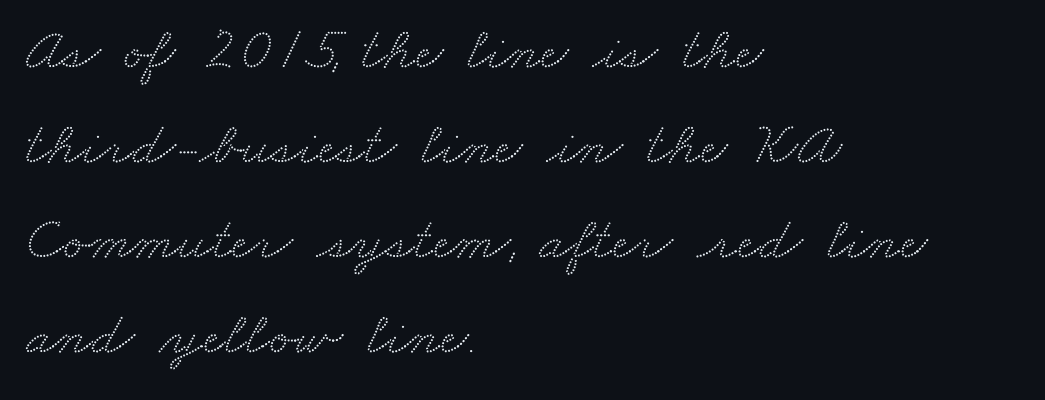
{"serif": "yes", "width": "wide", "stroke_contrast": "medium", "x_height": "small", "monospaced": "no", "underline": "no", "align": "left", "line_spacing": "normal", "line_spacing_ratio": 1.56, "letter_spacing": "normal", "letter_spacing_em": 0.0, "glyph_px": 61}
